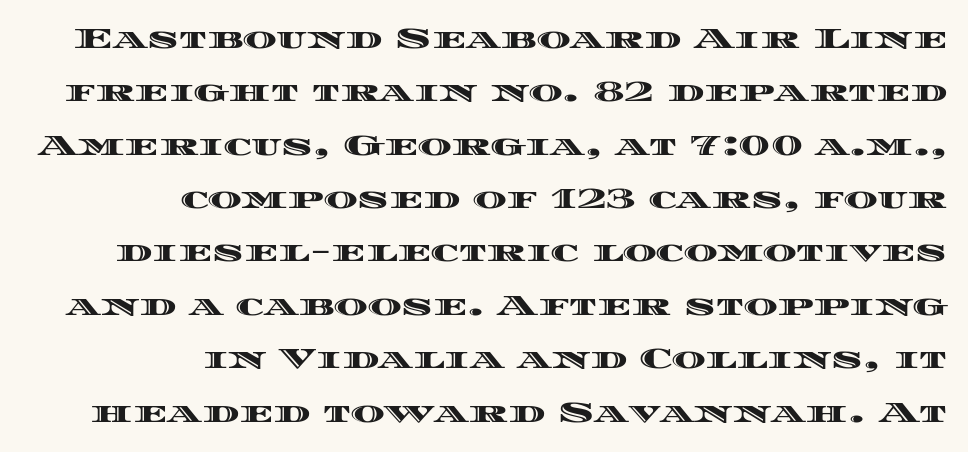
{"italic": "no", "width": "wide", "x_height": "large", "monospaced": "no", "underline": "no", "align": "right", "line_spacing_ratio": 1.84, "letter_spacing": "normal", "letter_spacing_em": 0.0, "glyph_px": 29}
